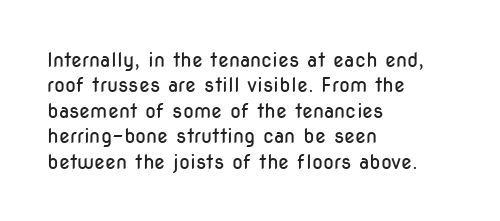
The image shows 20 px text type, upright; set left-aligned, normal line spacing (1.27x), normal letter spacing, not underlined.
